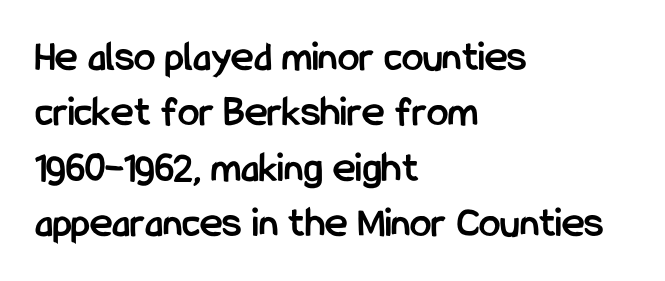
Regarding serifs, this sample does without them. These lines are rendered in a variable-pitch font. Type without underlining. As a designer I'd log this as weight 700, bold. A classic flush-left, rag-right setting is used for this passage. Ordinary non-slanted type is in use.
